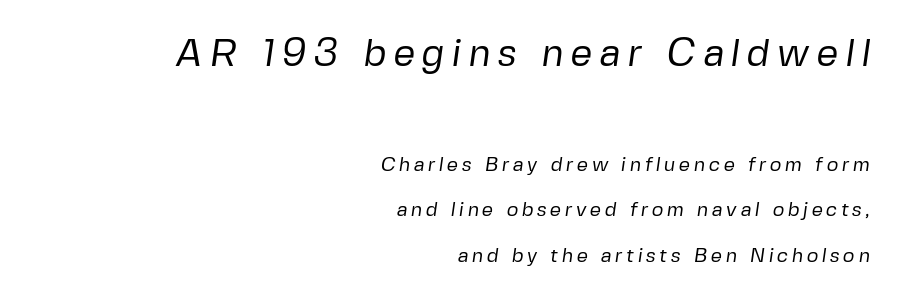
Q: Is the text bold? A: No.
Q: Is the typeface a serif or a sans-serif typeface? A: Sans-serif.
Q: Is the text underlined? A: No.
Q: How is the paragraph aligned? A: Right-aligned.
Q: Is the spacing between lines tight, normal or loose? A: Loose.
Q: Which block of text is set in a larger size, the first (top) or the second (bottom)? A: The first (top) one.
Q: Width (condensed, normal, or wide)? A: Normal.
Q: Stroke contrast? A: Low.
Q: x-height? A: Medium.
Q: Monospaced? A: No.
